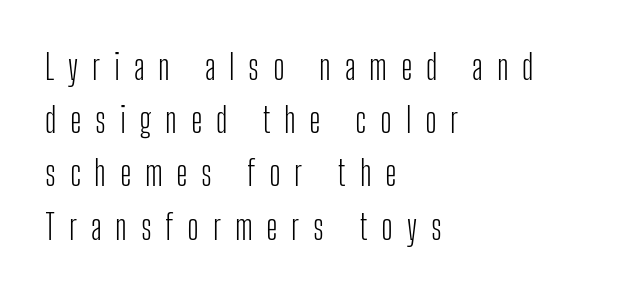
The face used here is a sans, in the tradition of grotesques and geometrics. Stems and bowls with no extra thickness — not bold. Characters remain perfectly vertical along every line. The ragged edge is on the right, which tells us the setting is flush left.
